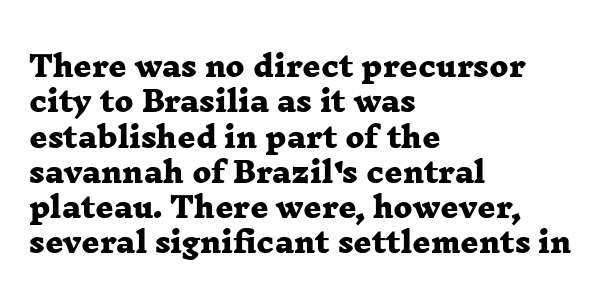
Q: Is the text bold? A: Yes.
Q: Is the typeface a serif or a sans-serif typeface? A: Serif.
Q: Is the text underlined? A: No.
Q: How is the paragraph aligned? A: Left-aligned.
Q: Is the spacing between letters normal or unusually wide? A: Normal.
Q: Is the spacing between lines tight, normal or loose? A: Normal.
Q: Width (condensed, normal, or wide)? A: Wide.
Q: Stroke contrast? A: Low.
Q: x-height? A: Medium.
Q: Monospaced? A: No.
